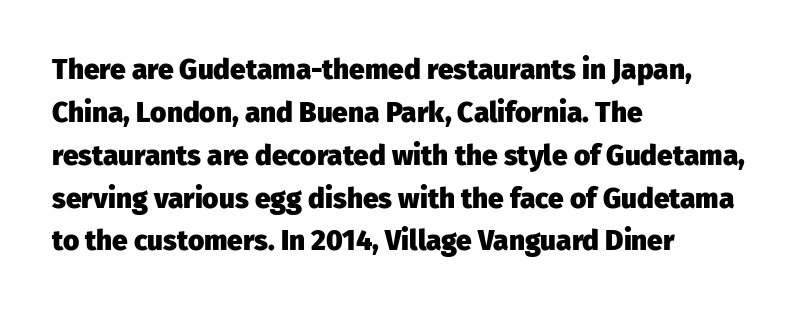
{"serif": "no", "italic": "no", "bold": "yes", "weight": "heavy", "width": "normal", "stroke_contrast": "low", "x_height": "medium", "monospaced": "no", "underline": "no", "align": "left", "line_spacing": "normal", "line_spacing_ratio": 1.53, "letter_spacing": "normal", "letter_spacing_em": 0.0, "glyph_px": 28}
